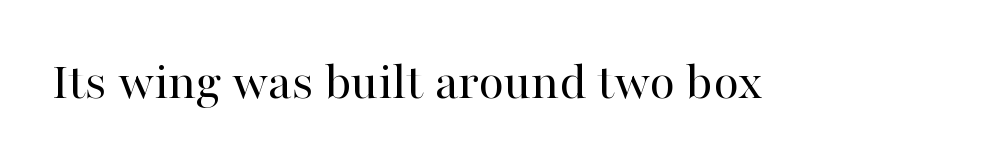
The image shows 53 px regular-weight serif type, upright; set normal letter spacing, not underlined; high stroke contrast and a medium x-height.
